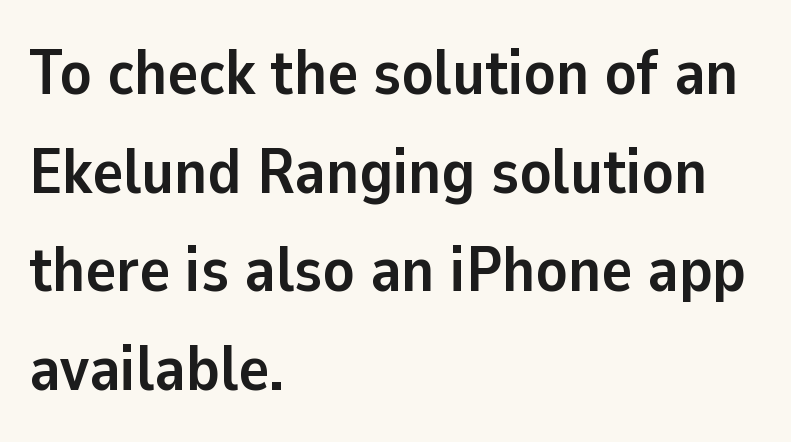
{"serif": "no", "italic": "no", "bold": "yes", "weight": "semibold", "width": "normal", "stroke_contrast": "low", "x_height": "medium", "monospaced": "no", "underline": "no", "align": "left", "line_spacing": "normal", "line_spacing_ratio": 1.54, "letter_spacing": "normal", "letter_spacing_em": 0.0, "glyph_px": 64}
